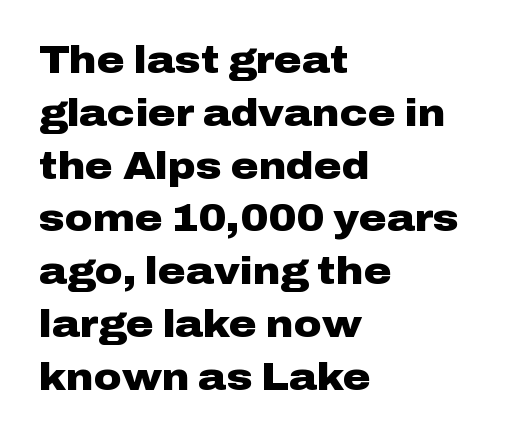
Q: Is the text bold? A: Yes.
Q: Is the text italic (slanted)? A: No, it is upright.
Q: Is the typeface a serif or a sans-serif typeface? A: Sans-serif.
Q: Is the text underlined? A: No.
Q: How is the paragraph aligned? A: Left-aligned.
Q: Is the spacing between letters normal or unusually wide? A: Normal.
Q: Is the spacing between lines tight, normal or loose? A: Normal.
Q: Width (condensed, normal, or wide)? A: Wide.
Q: Stroke contrast? A: Low.
Q: x-height? A: Medium.
Q: Monospaced? A: No.
